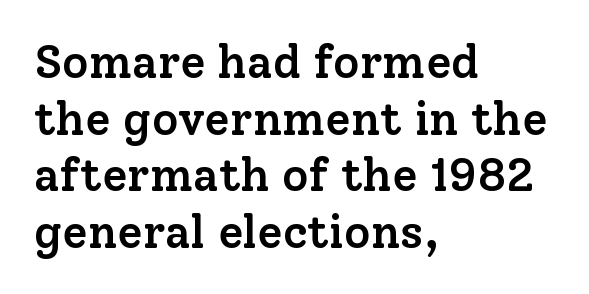
Lines of text with bare space underneath. Note the varied advance widths — an 'i' is clearly narrower than an 'm'. To sum up the face: it has serifs. The line texture is even and compact thanks to regular tracking. A student would call this left alignment; a typographer would say flush left, rag right.
